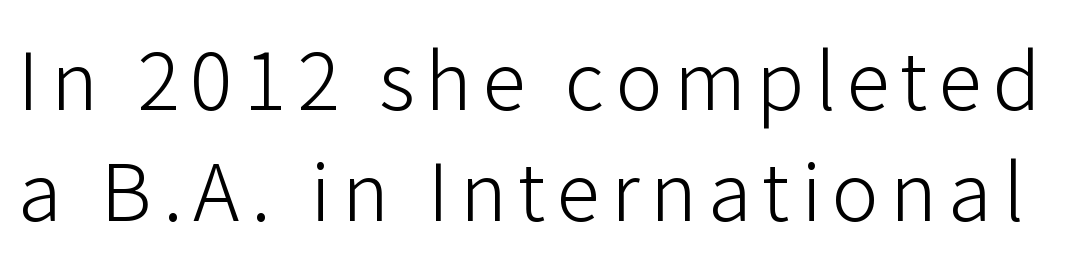
The image shows 79 px light sans-serif type, upright; set normal line spacing (1.4x), not underlined; low stroke contrast and a medium x-height.
